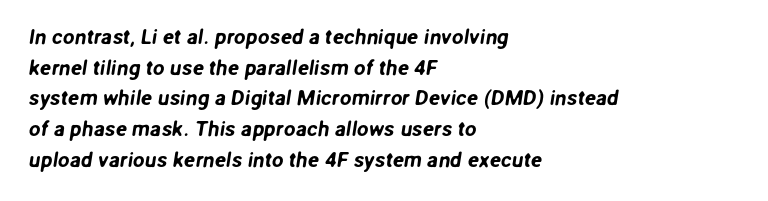
Honestly, the letter spacing is just normal — you wouldn't notice it. Is there much room between lines? A standard amount, neither cramped nor airy. Horizontal alignment here is leftward, the default for most running prose. Glance below the letters and you will spot only blank space.
